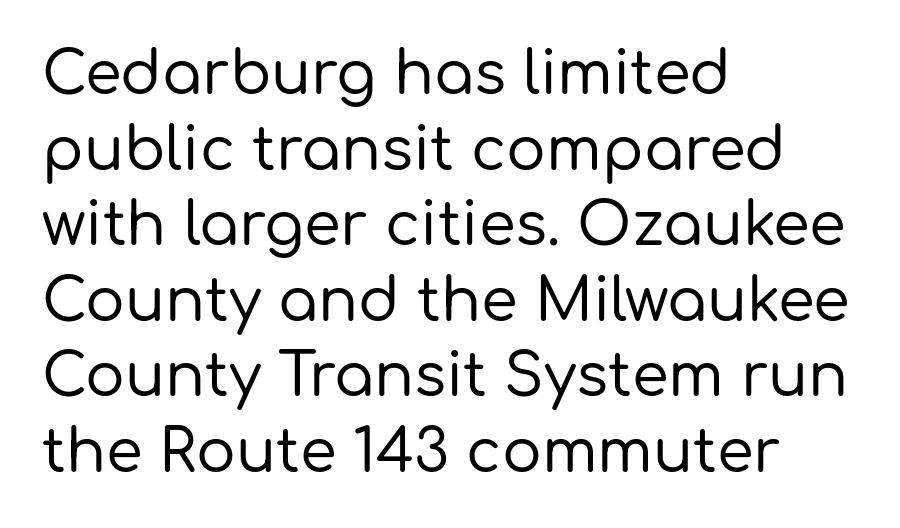
The image shows 59 px sans-serif type, upright; set left-aligned, normal line spacing (1.28x), normal letter spacing, not underlined; low stroke contrast and a medium x-height.
